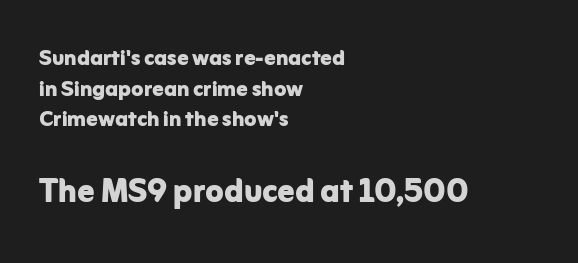
{"serif": "no", "italic": "no", "bold": "yes", "weight": "bold", "width": "normal", "stroke_contrast": "low", "x_height": "medium", "monospaced": "no", "underline": "no", "align": "left", "line_spacing": "tight", "line_spacing_ratio": 1.09, "letter_spacing": "normal", "letter_spacing_em": 0.0, "larger_block": "second", "size_ratio": 1.5, "glyph_px": 42}
